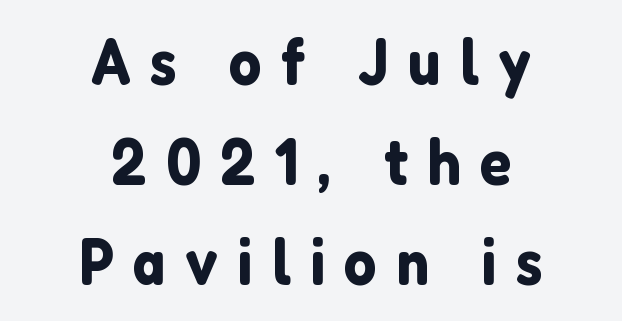
{"serif": "no", "italic": "no", "width": "normal", "stroke_contrast": "low", "x_height": "medium", "monospaced": "no", "underline": "no", "align": "center", "line_spacing": "normal", "line_spacing_ratio": 1.54, "letter_spacing": "wide", "letter_spacing_em": 0.29, "glyph_px": 65}
